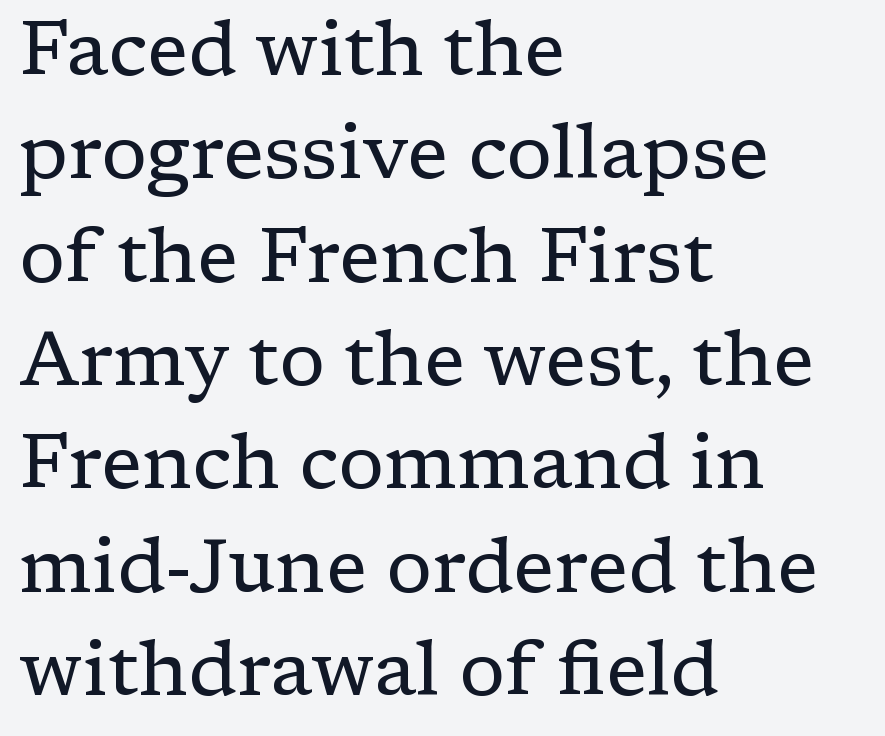
The image shows 76 px regular-weight serif type, upright; set left-aligned, normal line spacing (1.36x), normal letter spacing, not underlined; low stroke contrast and a medium x-height.
